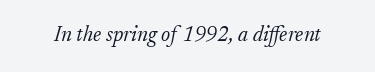
The image shows 21 px text type, italic (leaning right); set normal letter spacing, not underlined.
